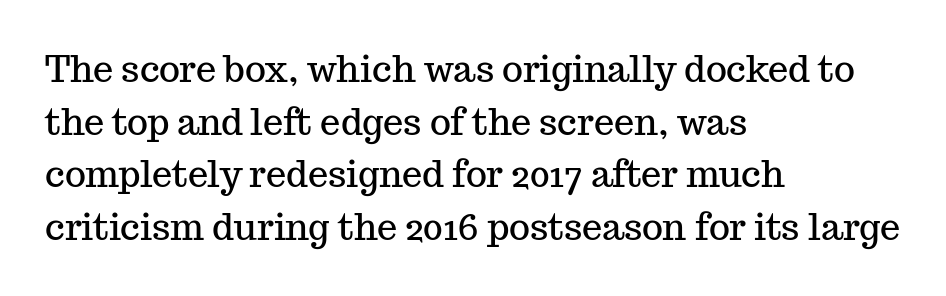
The font family rendered here belongs to the serif group. Proportional: the letters do not fall into vertical columns. These lines stack with their left ends in a neat column. The area under the type is left untouched.
